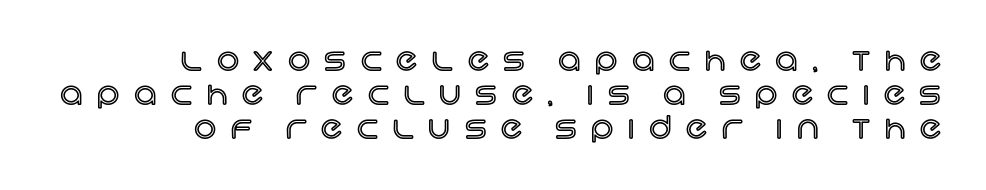
{"italic": "no", "width": "normal", "x_height": "large", "monospaced": "no", "underline": "no", "align": "right", "line_spacing": "tight", "line_spacing_ratio": 1.09, "letter_spacing": "wide", "letter_spacing_em": 0.47, "glyph_px": 31}
